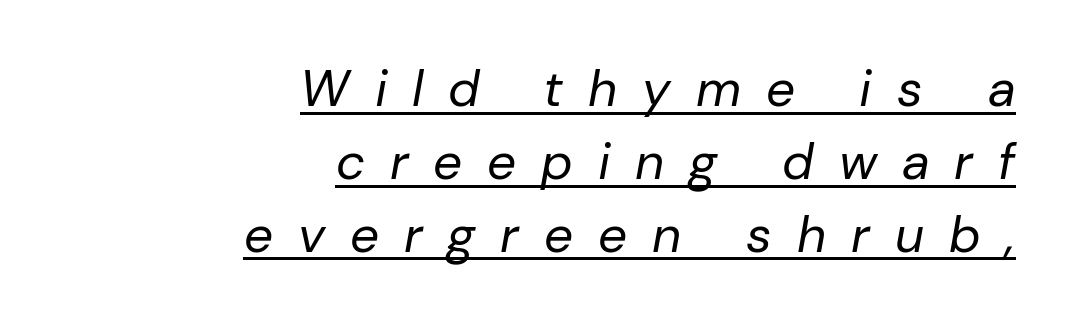
Q: Is the text bold? A: No.
Q: Is the text italic (slanted)? A: Yes, it leans right by about 10 degrees.
Q: Is the text underlined? A: Yes.
Q: How is the paragraph aligned? A: Right-aligned.
Q: Is the spacing between letters normal or unusually wide? A: Unusually wide.
Q: Is the spacing between lines tight, normal or loose? A: Normal.
Q: Width (condensed, normal, or wide)? A: Normal.
Q: Stroke contrast? A: Low.
Q: x-height? A: Medium.
Q: Monospaced? A: No.
